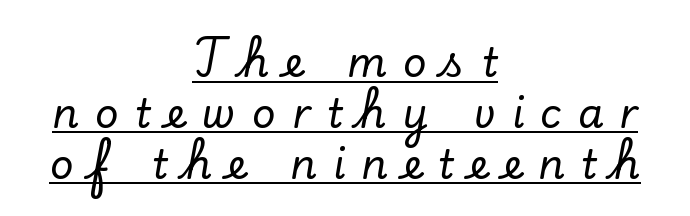
{"serif": "yes", "width": "normal", "stroke_contrast": "low", "x_height": "small", "monospaced": "no", "underline": "yes", "align": "center", "line_spacing_ratio": 1.24, "letter_spacing": "wide", "letter_spacing_em": 0.39, "glyph_px": 41}
